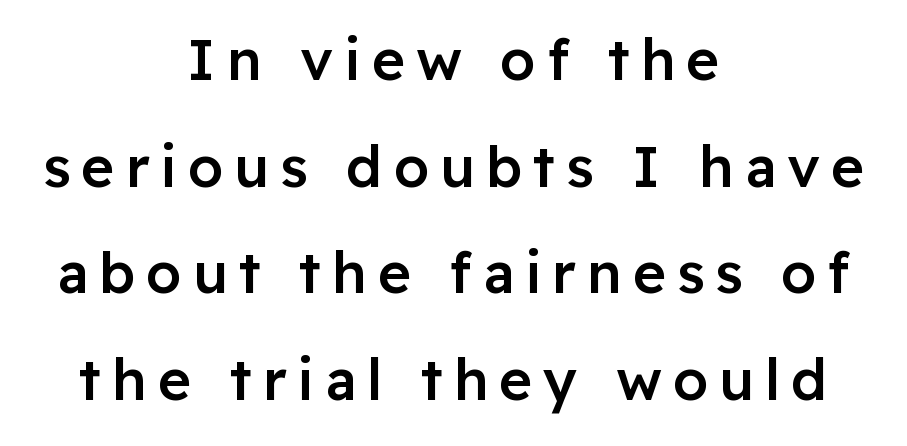
Q: Is the text bold? A: Semi-bold.
Q: Is the text italic (slanted)? A: No, it is upright.
Q: Is the typeface a serif or a sans-serif typeface? A: Sans-serif.
Q: Is the text underlined? A: No.
Q: How is the paragraph aligned? A: Centered.
Q: Width (condensed, normal, or wide)? A: Normal.
Q: Stroke contrast? A: Low.
Q: x-height? A: Medium.
Q: Monospaced? A: No.
